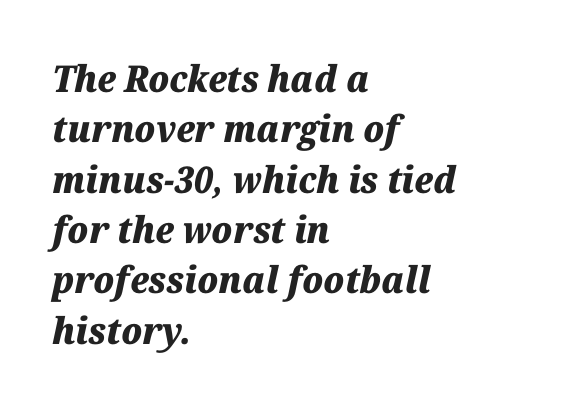
{"italic": "yes", "lean": "right", "slant_degrees": 12, "bold": "yes", "weight": "heavy", "width": "normal", "stroke_contrast": "medium", "x_height": "medium", "monospaced": "no", "underline": "no", "align": "left", "line_spacing": "normal", "line_spacing_ratio": 1.36, "letter_spacing": "normal", "letter_spacing_em": 0.0, "glyph_px": 37}
